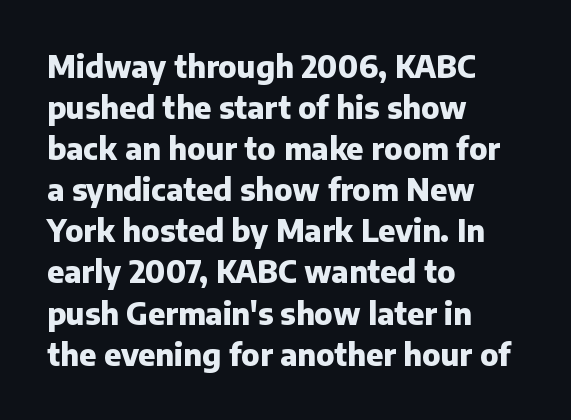
Casual observation: everything's shoved over to the left. The letters advance in unequal steps, a hallmark of proportional type. The axis of the letterforms is exactly vertical. The font family rendered here belongs to the sans-serif group. Spacing between characters is what you'd get straight out of the box.
